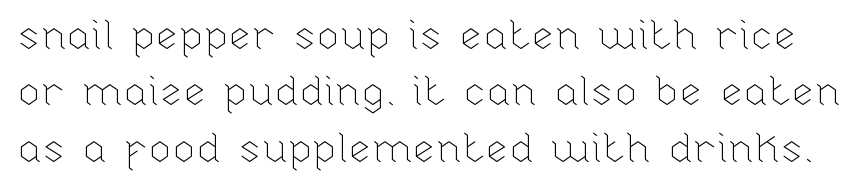
Q: Is the text bold? A: No.
Q: Is the text italic (slanted)? A: No, it is upright.
Q: Is the text underlined? A: No.
Q: Is the spacing between letters normal or unusually wide? A: Normal.
Q: Is the spacing between lines tight, normal or loose? A: Normal.
Q: Width (condensed, normal, or wide)? A: Normal.
Q: Stroke contrast? A: Low.
Q: x-height? A: Medium.
Q: Monospaced? A: No.
